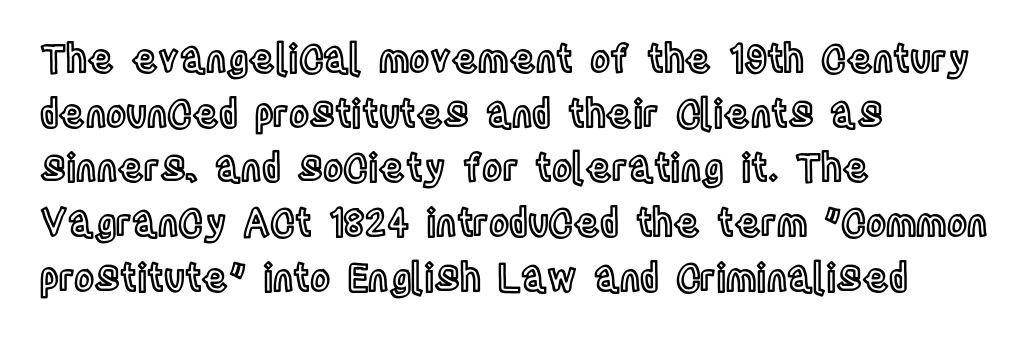
{"italic": "no", "width": "condensed", "x_height": "large", "monospaced": "no", "underline": "no", "align": "left", "line_spacing": "normal", "line_spacing_ratio": 1.44, "letter_spacing": "normal", "letter_spacing_em": 0.0, "glyph_px": 38}
